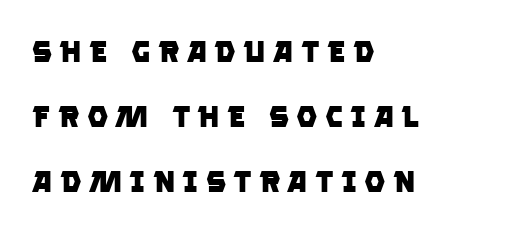
Q: Is the text bold? A: Yes.
Q: Is the typeface a serif or a sans-serif typeface? A: Sans-serif.
Q: Is the text underlined? A: No.
Q: How is the paragraph aligned? A: Left-aligned.
Q: Is the spacing between letters normal or unusually wide? A: Unusually wide.
Q: Is the spacing between lines tight, normal or loose? A: Loose.
Q: Width (condensed, normal, or wide)? A: Normal.
Q: Stroke contrast? A: Low.
Q: x-height? A: Large.
Q: Monospaced? A: No.
